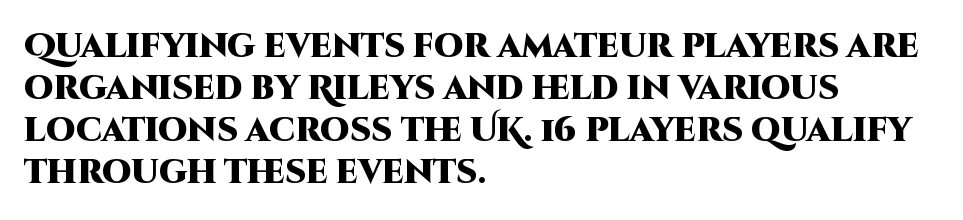
{"serif": "no", "italic": "no", "bold": "yes", "weight": "heavy", "width": "normal", "stroke_contrast": "high", "x_height": "large", "monospaced": "no", "underline": "no", "align": "left", "line_spacing": "normal", "line_spacing_ratio": 1.27, "letter_spacing": "normal", "letter_spacing_em": 0.0, "glyph_px": 33}
